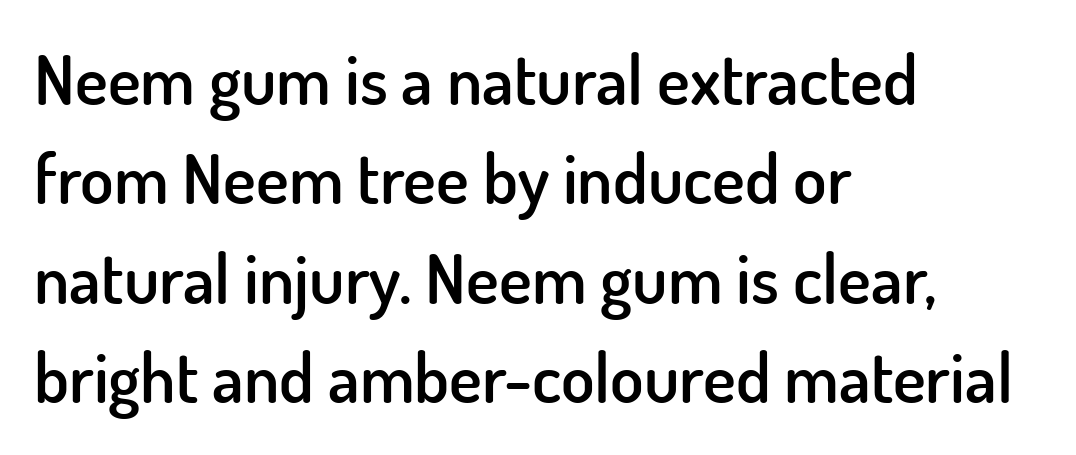
{"serif": "no", "italic": "no", "bold": "semi", "weight": "semibold", "width": "normal", "stroke_contrast": "low", "x_height": "small", "monospaced": "no", "underline": "no", "align": "left", "line_spacing": "normal", "line_spacing_ratio": 1.44, "letter_spacing": "normal", "letter_spacing_em": 0.0, "glyph_px": 69}
